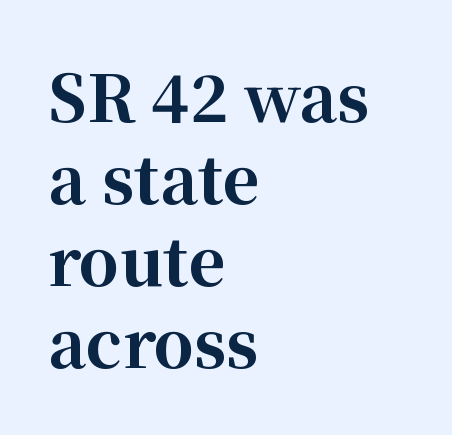
The image shows 64 px bold serif type, upright; set left-aligned, normal line spacing (1.28x), normal letter spacing, not underlined; high stroke contrast and a medium x-height.
